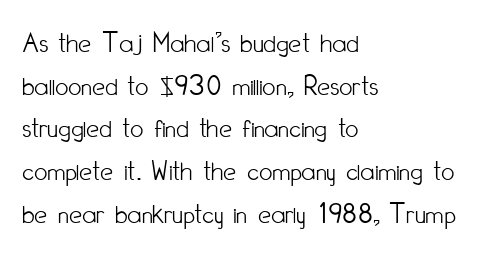
This rendering uses left alignment, leaving the right contour irregular. The rendering shows plain stroke endings on the letterforms — a sans-serif design. The rendering uses natural spacing where letterforms have individual widths. In terms of leading, this rendering sits right in the middle. Each word holds together tightly as a unit, with standard inter-letter gaps. The font is comparable to plain body text, perhaps lighter.
